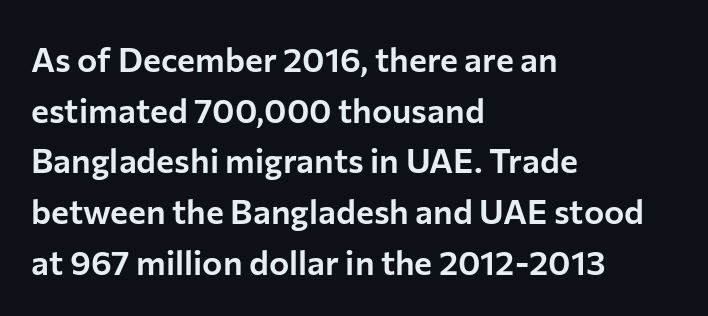
{"serif": "no", "italic": "no", "width": "normal", "stroke_contrast": "low", "x_height": "medium", "monospaced": "no", "underline": "no", "align": "left", "line_spacing": "normal", "line_spacing_ratio": 1.49, "letter_spacing": "normal", "letter_spacing_em": 0.0, "glyph_px": 34}
